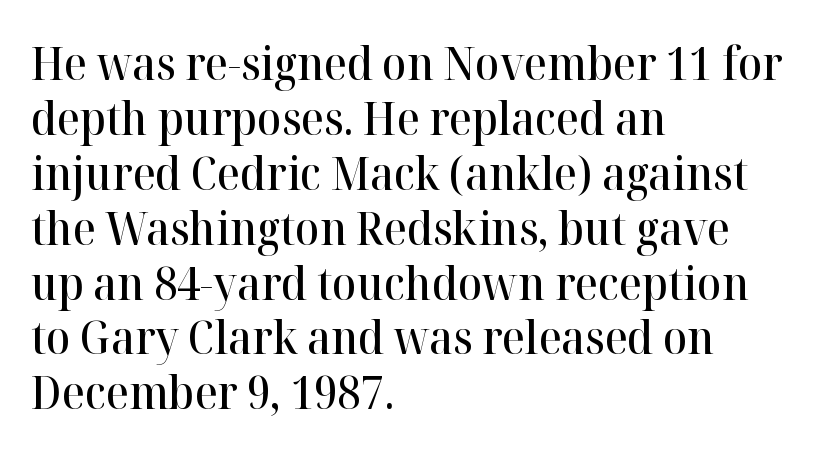
{"serif": "yes", "italic": "no", "bold": "semi", "weight": "semibold", "width": "normal", "stroke_contrast": "high", "x_height": "medium", "monospaced": "no", "underline": "no", "align": "left", "line_spacing_ratio": 1.22, "letter_spacing": "normal", "letter_spacing_em": 0.0, "glyph_px": 45}
